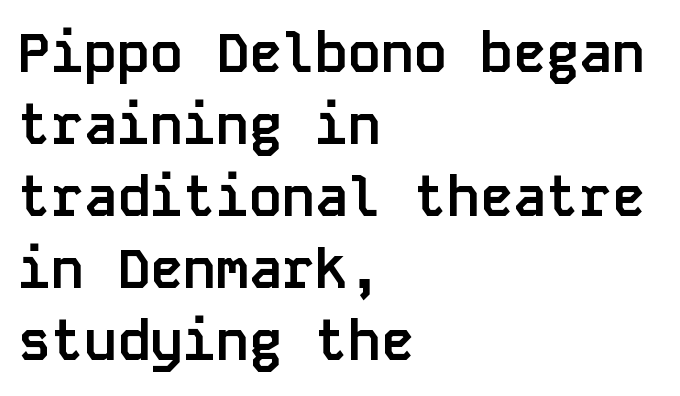
A clean baseline with only descenders dipping below it. The specimen reads as upright at a glance. Characters follow at the spacing the type designer built in. Is the type bold? Yes — the strokes are clearly thick and heavy.
